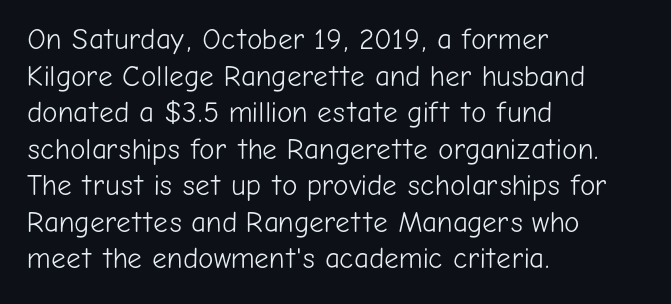
Alignment: flush left. Is the stroke heavy? The answer is a plain regular-or-lighter. These lines are rendered in a variable-pitch font. Lines of text with bare space underneath. Does extra space separate the letters? No, they use regular spacing.
